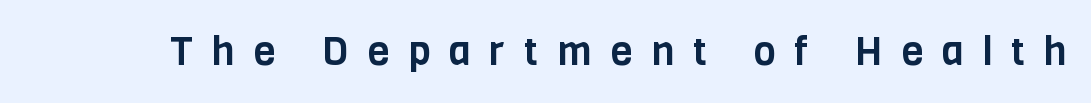
Q: Is the text italic (slanted)? A: No, it is upright.
Q: Is the typeface a serif or a sans-serif typeface? A: Sans-serif.
Q: Is the text underlined? A: No.
Q: Is the spacing between letters normal or unusually wide? A: Unusually wide.
Q: Width (condensed, normal, or wide)? A: Condensed.
Q: Stroke contrast? A: Low.
Q: x-height? A: Large.
Q: Monospaced? A: No.
